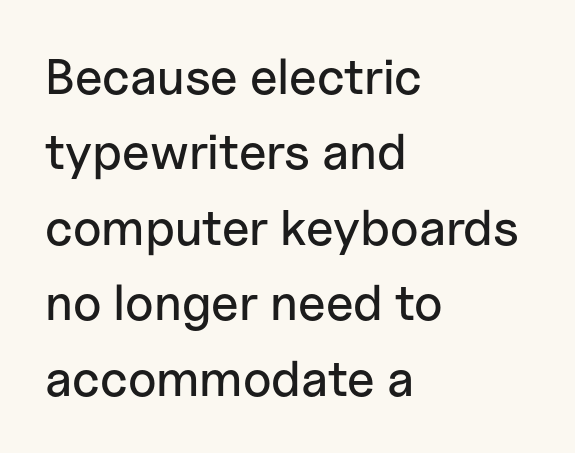
Q: Is the text italic (slanted)? A: No, it is upright.
Q: Is the typeface a serif or a sans-serif typeface? A: Sans-serif.
Q: Is the text underlined? A: No.
Q: How is the paragraph aligned? A: Left-aligned.
Q: Is the spacing between letters normal or unusually wide? A: Normal.
Q: Is the spacing between lines tight, normal or loose? A: Normal.
Q: Width (condensed, normal, or wide)? A: Normal.
Q: Stroke contrast? A: Low.
Q: x-height? A: Medium.
Q: Monospaced? A: No.
